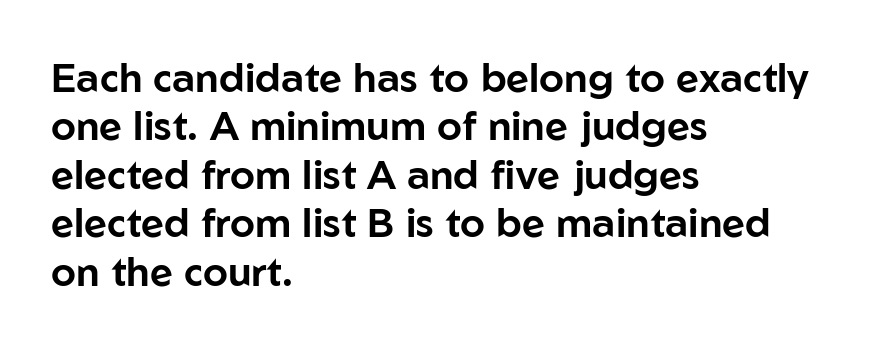
The image shows 40 px sans-serif type, upright; set left-aligned, line spacing 1.21x, normal letter spacing, not underlined; low stroke contrast and a medium x-height.
